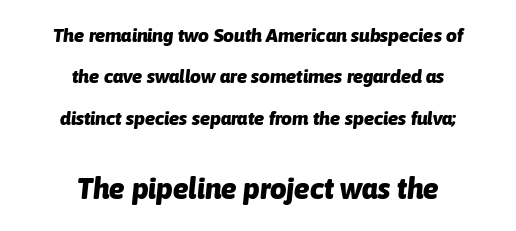
Q: Is the text bold? A: Yes.
Q: Is the text italic (slanted)? A: Yes, it leans right by about 6 degrees.
Q: Is the text underlined? A: No.
Q: How is the paragraph aligned? A: Centered.
Q: Is the spacing between letters normal or unusually wide? A: Normal.
Q: Is the spacing between lines tight, normal or loose? A: Loose.
Q: Which block of text is set in a larger size, the first (top) or the second (bottom)? A: The second (bottom) one.
Q: Width (condensed, normal, or wide)? A: Normal.
Q: Stroke contrast? A: Low.
Q: x-height? A: Medium.
Q: Monospaced? A: No.
